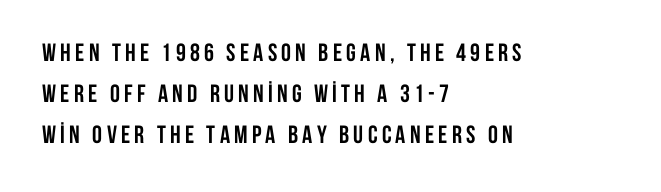
The image shows 25 px bold type, upright; set left-aligned, normal line spacing (1.64x), not underlined.
